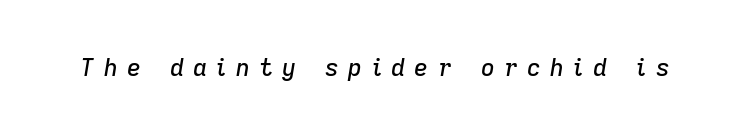
{"italic": "yes", "lean": "right", "slant_degrees": 9, "underline": "no", "letter_spacing": "wide", "letter_spacing_em": 0.39, "glyph_px": 24}
